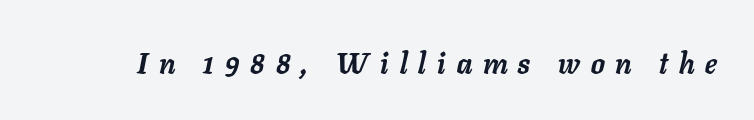
{"italic": "yes", "lean": "right", "slant_degrees": 11, "bold": "yes", "weight": "semibold", "width": "normal", "stroke_contrast": "low", "x_height": "medium", "monospaced": "no", "underline": "no", "letter_spacing": "wide", "letter_spacing_em": 0.38, "glyph_px": 29}
